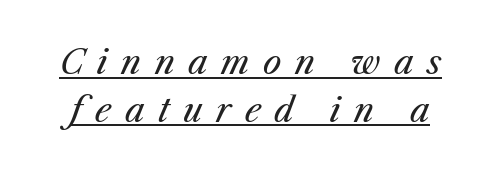
The image shows 33 px regular-weight type, italic (leaning right); set normal line spacing (1.45x), unusually wide letter spacing (+0.41 em), underlined; medium stroke contrast and a medium x-height.
